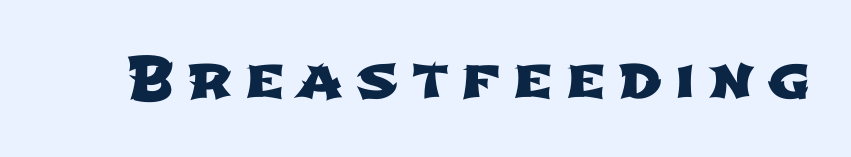
Q: Is the typeface a serif or a sans-serif typeface? A: Sans-serif.
Q: Is the text underlined? A: No.
Q: Is the spacing between letters normal or unusually wide? A: Unusually wide.
Q: Width (condensed, normal, or wide)? A: Wide.
Q: Stroke contrast? A: Low.
Q: x-height? A: Medium.
Q: Monospaced? A: No.
